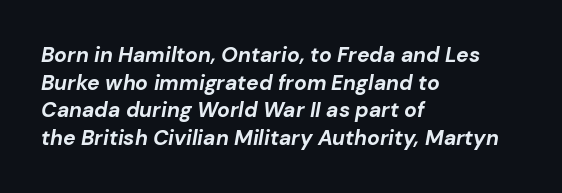
Q: Is the text bold? A: Yes.
Q: Is the text italic (slanted)? A: Yes, it leans right by about 10 degrees.
Q: Is the text underlined? A: No.
Q: How is the paragraph aligned? A: Left-aligned.
Q: Is the spacing between letters normal or unusually wide? A: Normal.
Q: Is the spacing between lines tight, normal or loose? A: Normal.
